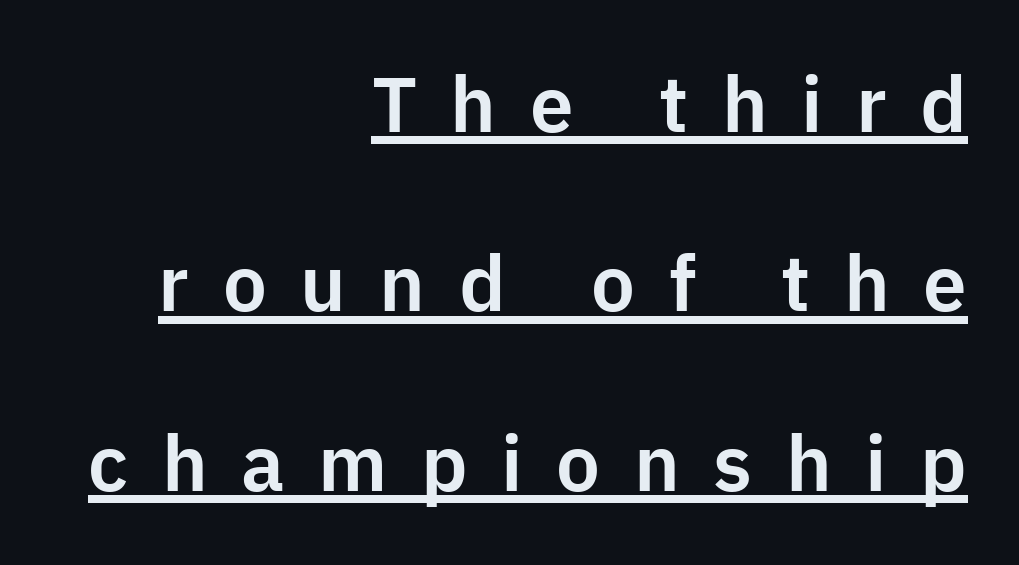
This sample is right-justified, so line beginnings fall wherever the words allow. Tracking value appears strongly positive — letters spread wide. Spacing verdict: proportional, widths tailored to each character. You could fit nearly another row in the gap between these rows.
